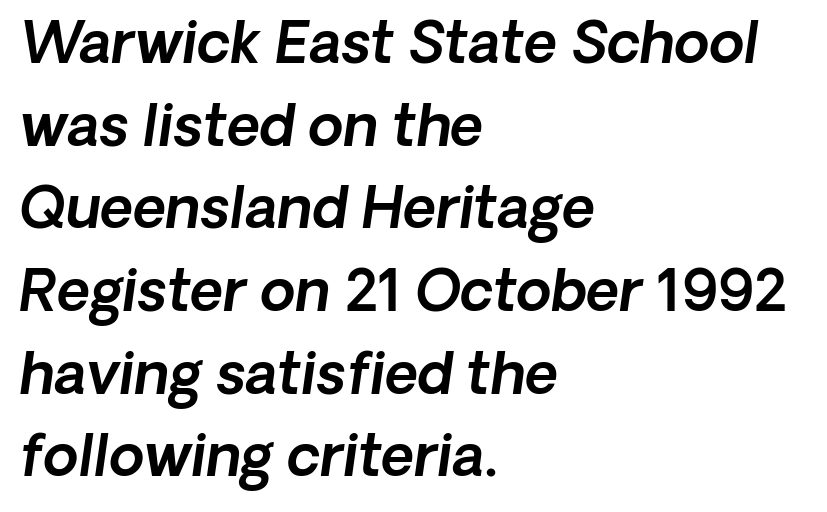
Q: Is the typeface a serif or a sans-serif typeface? A: Sans-serif.
Q: Is the text underlined? A: No.
Q: How is the paragraph aligned? A: Left-aligned.
Q: Is the spacing between letters normal or unusually wide? A: Normal.
Q: Is the spacing between lines tight, normal or loose? A: Normal.
Q: Width (condensed, normal, or wide)? A: Normal.
Q: x-height? A: Medium.
Q: Monospaced? A: No.
